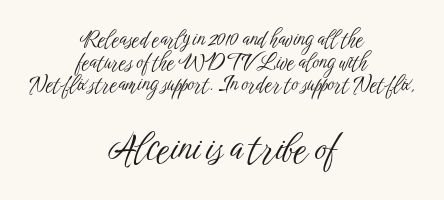
{"serif": "no", "bold": "no", "weight": "light", "width": "condensed", "stroke_contrast": "low", "x_height": "medium", "monospaced": "no", "underline": "no", "align": "center", "line_spacing": "tight", "line_spacing_ratio": 1.08, "letter_spacing": "normal", "letter_spacing_em": 0.0, "larger_block": "second", "size_ratio": 1.76, "glyph_px": 37}
